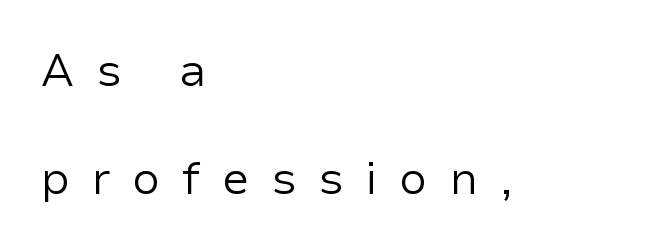
The face used here is a sans, in the tradition of grotesques and geometrics. Proportional: the letters do not fall into vertical columns. Visually the block forms a straight wall on the left and a jagged coastline on the right. The leading is generous, giving the passage an open texture. Short note: letters widely spaced. Ordinary non-slanted type is in use.
